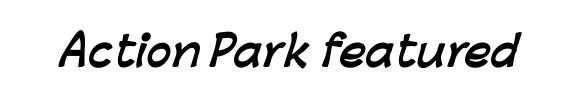
Q: Is the text bold? A: Yes.
Q: Is the typeface a serif or a sans-serif typeface? A: Sans-serif.
Q: Is the text underlined? A: No.
Q: Is the spacing between letters normal or unusually wide? A: Normal.
Q: Width (condensed, normal, or wide)? A: Normal.
Q: Stroke contrast? A: Low.
Q: x-height? A: Medium.
Q: Monospaced? A: No.
